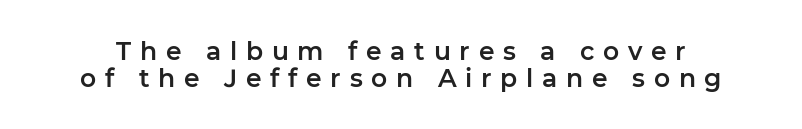
A roman cut, with each character standing at attention. The rendering uses a small line-height, squeezing the rows. Caption: expanded tracking, letters set apart. Has an underline been added? It has not.
